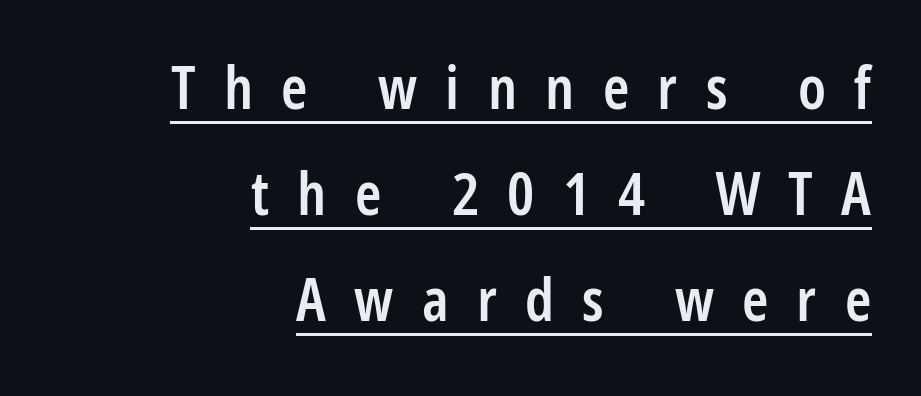
{"serif": "no", "italic": "no", "bold": "semi", "weight": "semibold", "width": "condensed", "stroke_contrast": "low", "x_height": "large", "monospaced": "no", "underline": "yes", "align": "right", "line_spacing_ratio": 1.77, "letter_spacing": "wide", "letter_spacing_em": 0.47, "glyph_px": 60}
